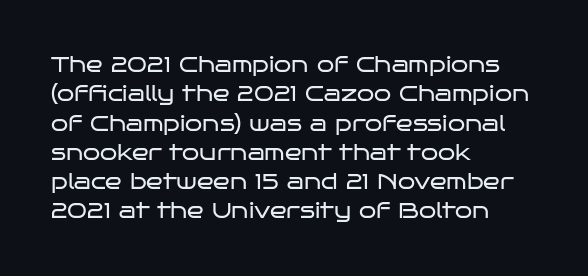
The image shows 22 px text type, upright; set left-aligned, normal line spacing (1.33x), normal letter spacing, not underlined.
